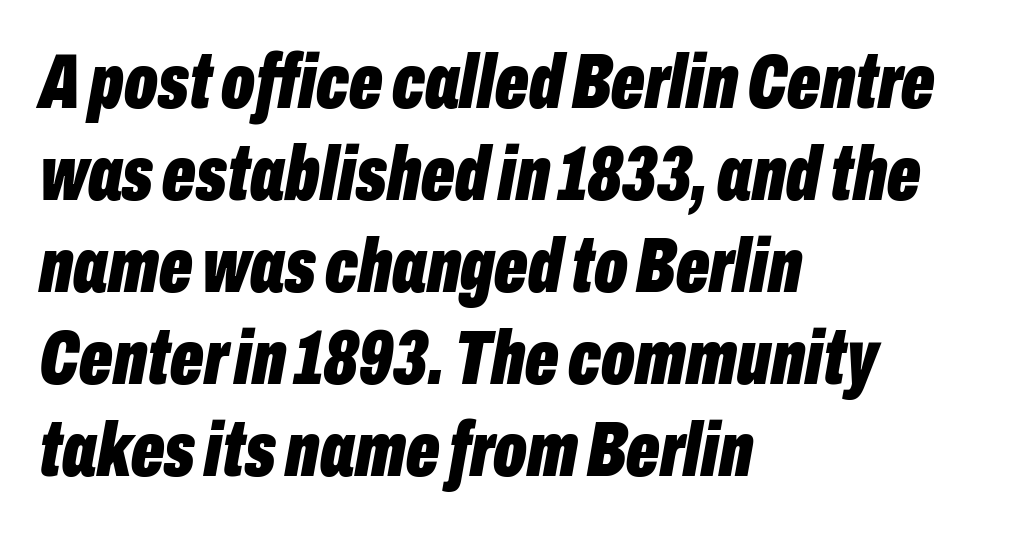
The image shows 78 px bold, condensed type, italic (leaning right); set left-aligned, line spacing 1.18x, normal letter spacing, not underlined; low stroke contrast and a medium x-height.
